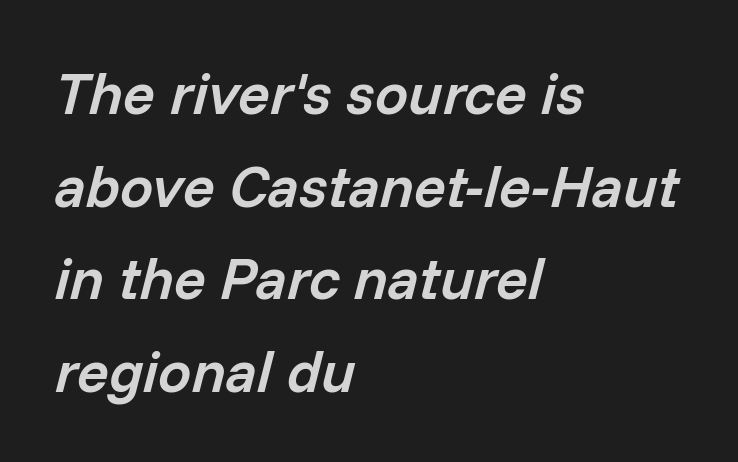
{"italic": "yes", "lean": "right", "slant_degrees": 14, "bold": "semi", "weight": "semibold", "width": "normal", "stroke_contrast": "low", "x_height": "medium", "monospaced": "no", "underline": "no", "align": "left", "line_spacing": "normal", "line_spacing_ratio": 1.57, "letter_spacing": "normal", "letter_spacing_em": 0.0, "glyph_px": 59}
